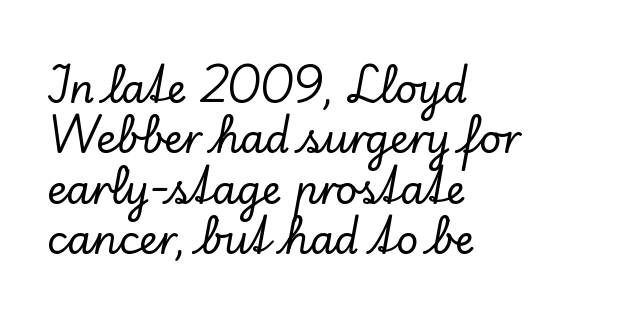
{"serif": "yes", "width": "normal", "stroke_contrast": "low", "x_height": "small", "monospaced": "no", "underline": "no", "align": "left", "line_spacing": "normal", "line_spacing_ratio": 1.29, "letter_spacing": "normal", "letter_spacing_em": 0.0, "glyph_px": 39}
